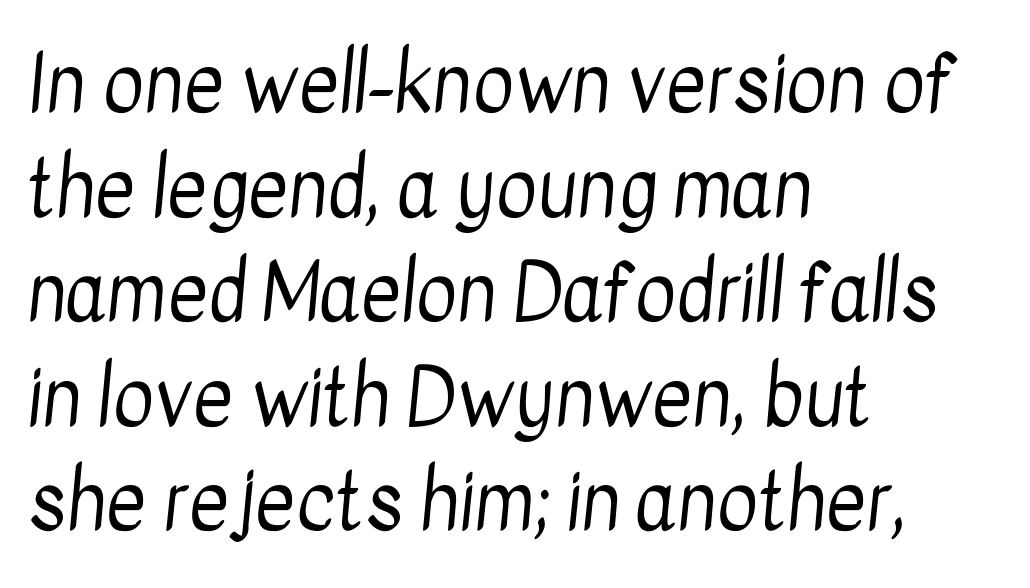
Heaviness? Minimal to ordinary, like unemphasized prose. The face used here is proportionally spaced, like ordinary book or web type. The face used here is a sans, in the tradition of grotesques and geometrics. A typesetter would call this zero additional tracking. A classic flush-left, rag-right setting is used for this passage.
